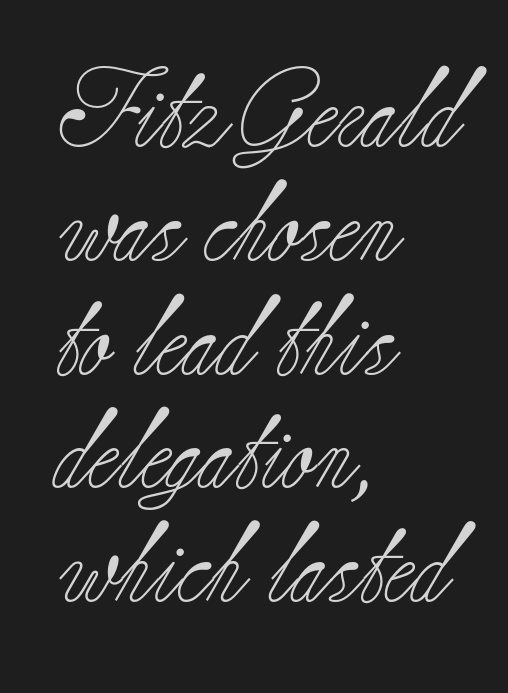
{"serif": "yes", "bold": "no", "weight": "light", "width": "normal", "stroke_contrast": "low", "x_height": "small", "monospaced": "no", "underline": "no", "align": "left", "line_spacing": "normal", "line_spacing_ratio": 1.44, "letter_spacing": "normal", "letter_spacing_em": 0.0, "glyph_px": 79}
